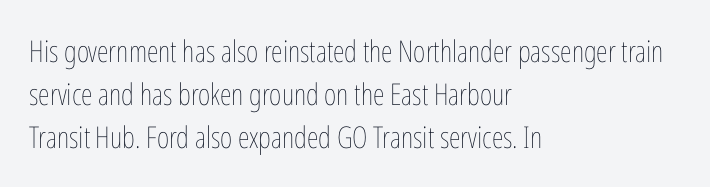
Q: Is the text bold? A: No.
Q: Is the text italic (slanted)? A: No, it is upright.
Q: Is the text underlined? A: No.
Q: How is the paragraph aligned? A: Left-aligned.
Q: Is the spacing between letters normal or unusually wide? A: Normal.
Q: Is the spacing between lines tight, normal or loose? A: Normal.
Q: Width (condensed, normal, or wide)? A: Condensed.
Q: Stroke contrast? A: Low.
Q: x-height? A: Medium.
Q: Monospaced? A: No.
